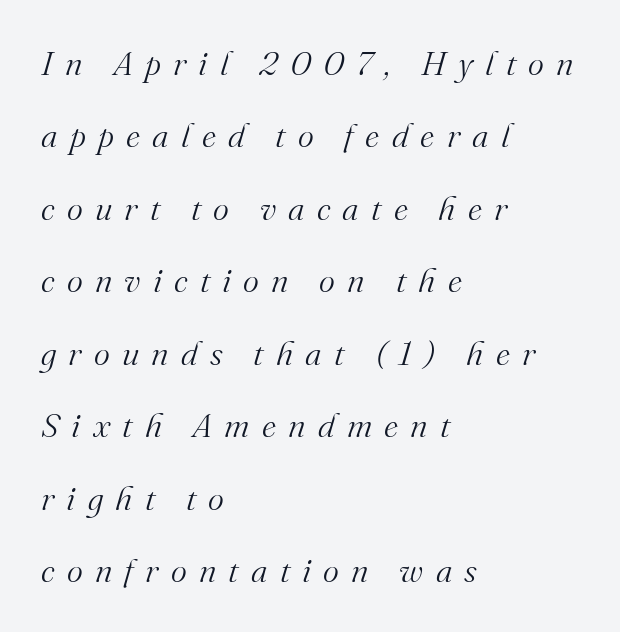
Q: Is the text bold? A: No.
Q: Is the text italic (slanted)? A: Yes, it leans right by about 16 degrees.
Q: Is the typeface a serif or a sans-serif typeface? A: Serif.
Q: Is the text underlined? A: No.
Q: How is the paragraph aligned? A: Left-aligned.
Q: Is the spacing between letters normal or unusually wide? A: Unusually wide.
Q: Is the spacing between lines tight, normal or loose? A: Loose.
Q: Width (condensed, normal, or wide)? A: Normal.
Q: Stroke contrast? A: Medium.
Q: x-height? A: Small.
Q: Monospaced? A: No.
